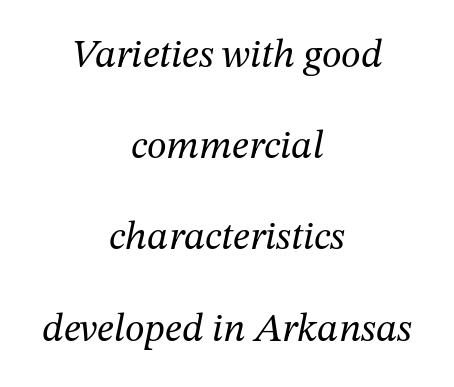
{"serif": "yes", "italic": "yes", "lean": "right", "slant_degrees": 12, "bold": "no", "weight": "regular", "width": "normal", "stroke_contrast": "medium", "x_height": "medium", "monospaced": "no", "underline": "no", "align": "center", "line_spacing": "loose", "line_spacing_ratio": 2.28, "letter_spacing": "normal", "letter_spacing_em": 0.0, "glyph_px": 40}
